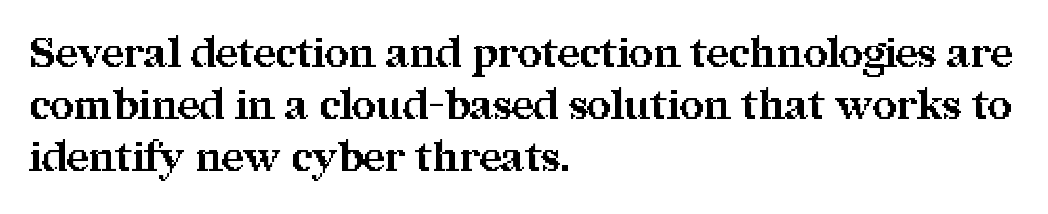
Q: Is the text bold? A: Yes.
Q: Is the text italic (slanted)? A: No, it is upright.
Q: Is the typeface a serif or a sans-serif typeface? A: Serif.
Q: Is the text underlined? A: No.
Q: How is the paragraph aligned? A: Left-aligned.
Q: Is the spacing between letters normal or unusually wide? A: Normal.
Q: Width (condensed, normal, or wide)? A: Normal.
Q: Stroke contrast? A: Medium.
Q: x-height? A: Medium.
Q: Monospaced? A: No.
